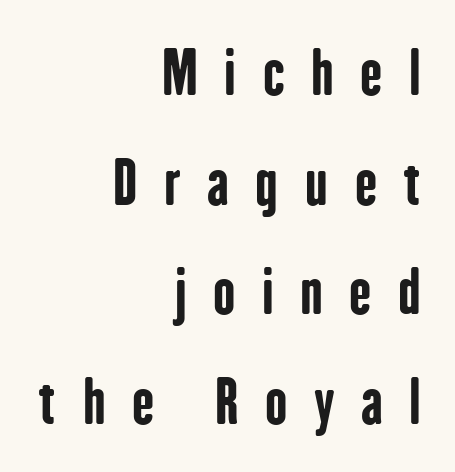
The image shows 59 px bold, condensed sans-serif type, upright; set right-aligned, line spacing 1.86x, unusually wide letter spacing (+0.45 em), not underlined; low stroke contrast and a medium x-height.
